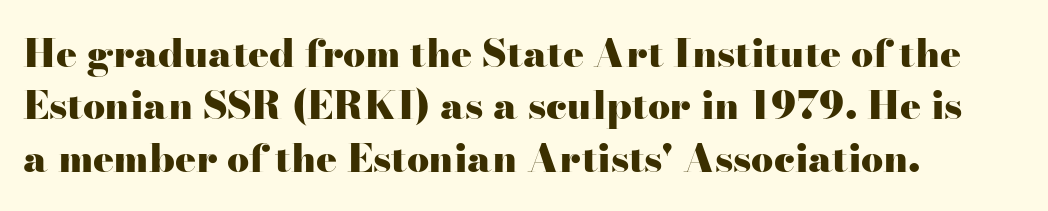
Q: Is the text bold? A: Yes.
Q: Is the text italic (slanted)? A: No, it is upright.
Q: Is the typeface a serif or a sans-serif typeface? A: Serif.
Q: Is the text underlined? A: No.
Q: How is the paragraph aligned? A: Left-aligned.
Q: Is the spacing between letters normal or unusually wide? A: Normal.
Q: Is the spacing between lines tight, normal or loose? A: Normal.
Q: Width (condensed, normal, or wide)? A: Wide.
Q: Stroke contrast? A: High.
Q: x-height? A: Small.
Q: Monospaced? A: No.
